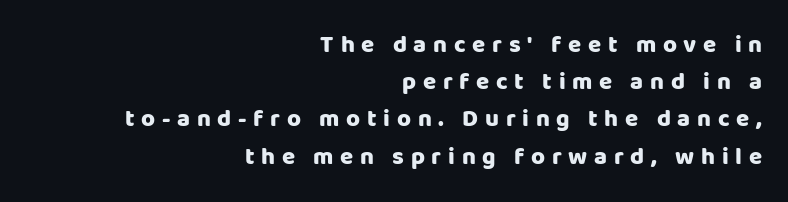
The image shows 24 px bold type, upright; set right-aligned, normal line spacing (1.55x), unusually wide letter spacing (+0.28 em), not underlined.
